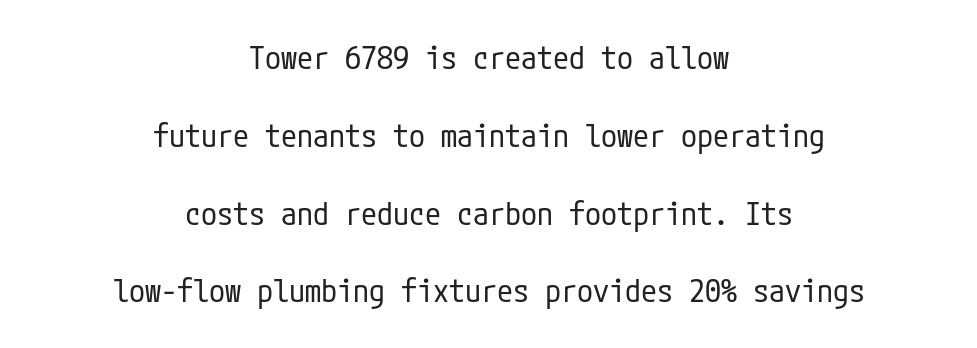
Grotesque or geometric, the face here clearly has no serifs. The lines in this sample share a center point and differ in where they start and stop. Summary of weight: not heavy and not bold. Short note: letters normally spaced. Is there any slant? The stems are plumb.
